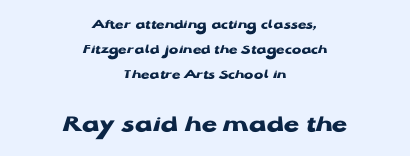
The image shows 25 px bold type, upright; set centered, line spacing 1.79x, normal letter spacing, not underlined; the second (bottom) block is 1.79x larger.
